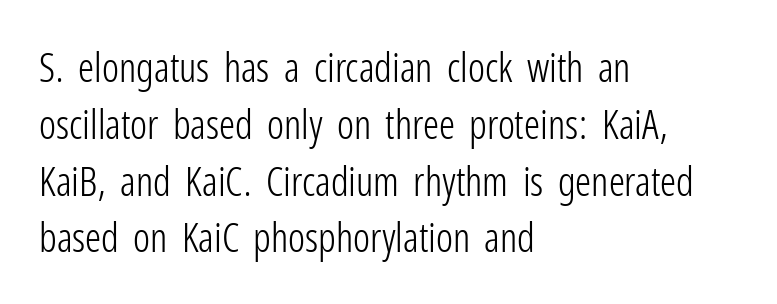
The image shows 40 px light, condensed sans-serif type, upright; set left-aligned, normal line spacing (1.42x), normal letter spacing, not underlined; low stroke contrast and a medium x-height.
